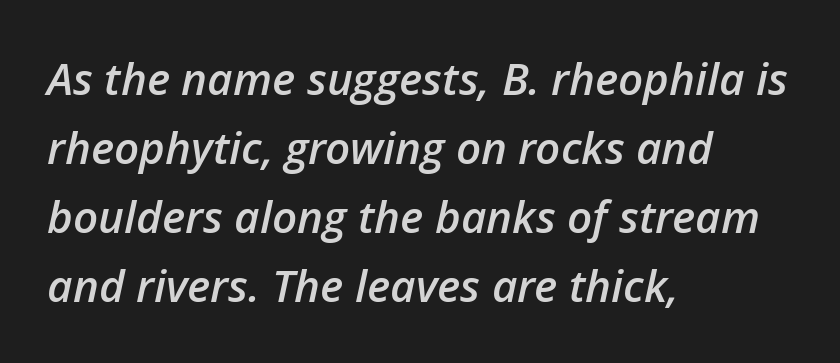
{"italic": "yes", "lean": "right", "slant_degrees": 12, "bold": "semi", "weight": "semibold", "width": "normal", "stroke_contrast": "low", "x_height": "medium", "monospaced": "no", "underline": "no", "align": "left", "line_spacing": "normal", "line_spacing_ratio": 1.57, "letter_spacing": "normal", "letter_spacing_em": 0.0, "glyph_px": 44}
